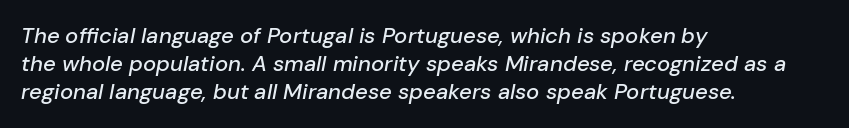
Q: Is the text italic (slanted)? A: Yes, it leans right by about 10 degrees.
Q: Is the text underlined? A: No.
Q: How is the paragraph aligned? A: Left-aligned.
Q: Is the spacing between letters normal or unusually wide? A: Normal.
Q: Is the spacing between lines tight, normal or loose? A: Normal.
